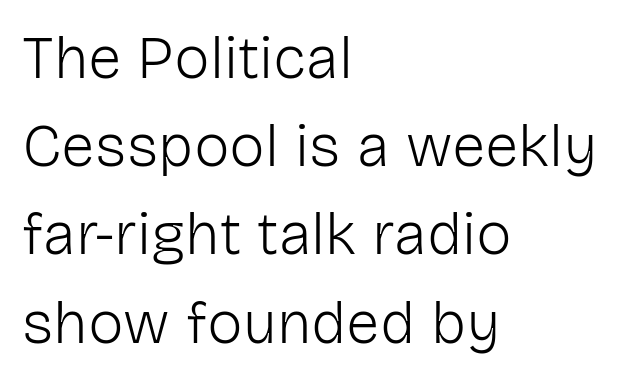
The image shows 60 px light sans-serif type, upright; set left-aligned, normal line spacing (1.47x), normal letter spacing, not underlined; low stroke contrast and a medium x-height.
